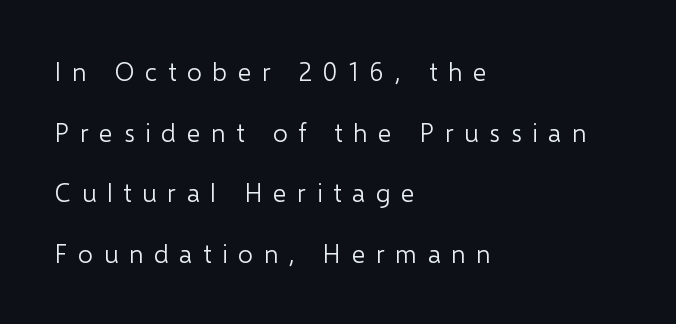
Q: Is the text bold? A: No.
Q: Is the text italic (slanted)? A: No, it is upright.
Q: Is the text underlined? A: No.
Q: How is the paragraph aligned? A: Left-aligned.
Q: Is the spacing between letters normal or unusually wide? A: Unusually wide.
Q: Is the spacing between lines tight, normal or loose? A: Loose.
